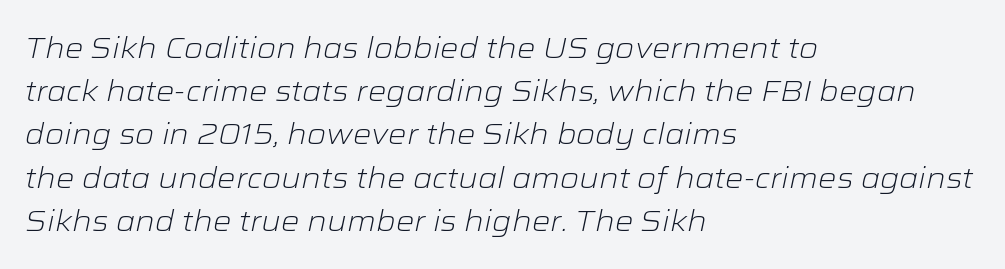
What's the leading like? Ordinary, nothing unusual. What stands out about the letter spacing? Nothing — it is the standard amount. Left-aligned paragraph, ragged on the right. The baseline area is clear. Do the characters align in a grid? No, the font is proportional. Does the lettering tilt? It does — this is italic.
